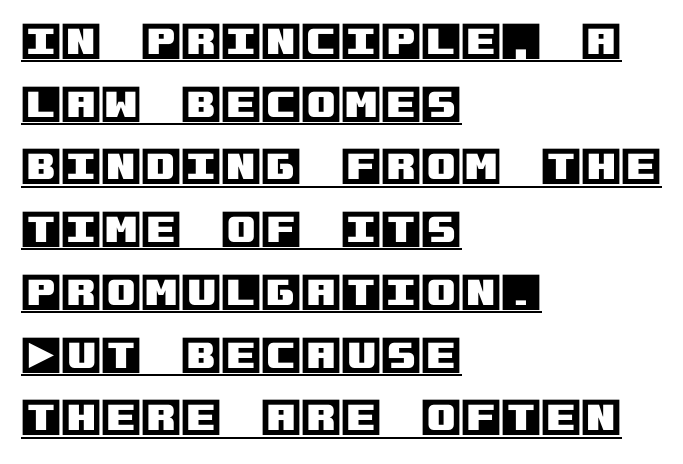
Casual observation: everything's shoved over to the left. This block has exactly the height ordinary leading produces. Upright lettering throughout. This rendering leaves character spacing at its baseline value. Glance below the letters and you will spot a drawn line.
